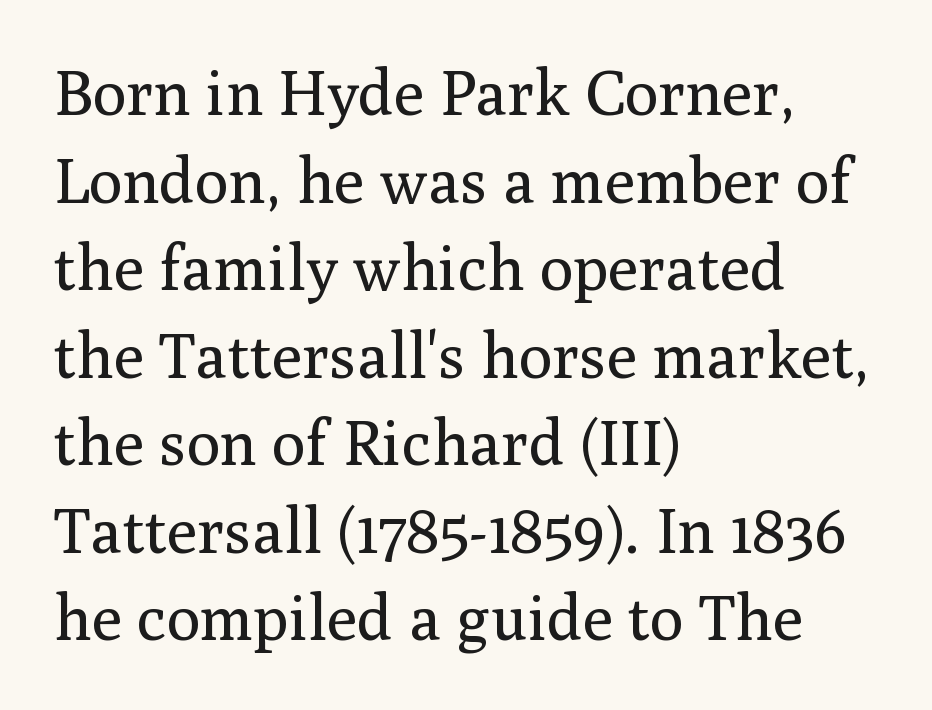
Q: Is the text bold? A: No.
Q: Is the text italic (slanted)? A: No, it is upright.
Q: Is the typeface a serif or a sans-serif typeface? A: Serif.
Q: Is the text underlined? A: No.
Q: How is the paragraph aligned? A: Left-aligned.
Q: Is the spacing between letters normal or unusually wide? A: Normal.
Q: Is the spacing between lines tight, normal or loose? A: Normal.
Q: Width (condensed, normal, or wide)? A: Normal.
Q: Stroke contrast? A: Medium.
Q: x-height? A: Medium.
Q: Monospaced? A: No.
